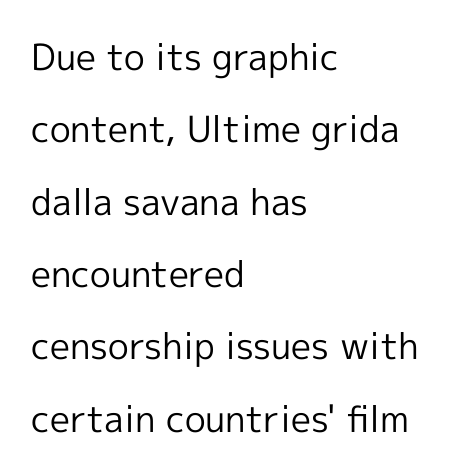
The image shows 36 px regular-weight sans-serif type, upright; set left-aligned, loose line spacing (2.01x), normal letter spacing, not underlined; a medium x-height.
